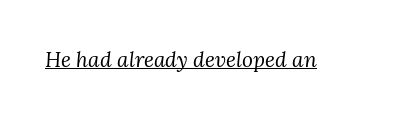
{"italic": "yes", "lean": "right", "slant_degrees": 3, "bold": "no", "underline": "yes", "letter_spacing": "normal", "letter_spacing_em": 0.0, "glyph_px": 21}
